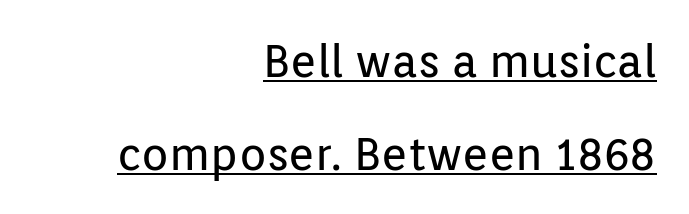
Q: Is the text bold? A: No.
Q: Is the text italic (slanted)? A: No, it is upright.
Q: Is the typeface a serif or a sans-serif typeface? A: Sans-serif.
Q: Is the text underlined? A: Yes.
Q: How is the paragraph aligned? A: Right-aligned.
Q: Is the spacing between letters normal or unusually wide? A: Normal.
Q: Is the spacing between lines tight, normal or loose? A: Loose.
Q: Width (condensed, normal, or wide)? A: Normal.
Q: Stroke contrast? A: Low.
Q: x-height? A: Medium.
Q: Monospaced? A: No.
